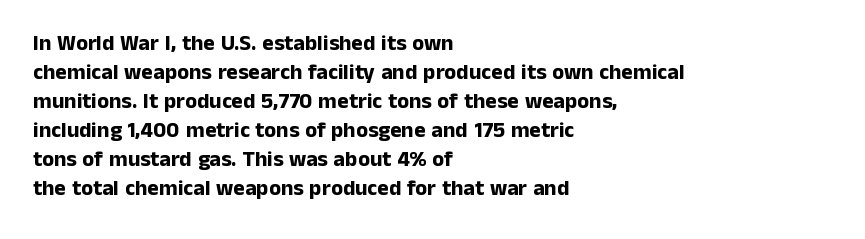
I'd describe the lettering as bold — thick and assertive. Line starts are locked; line ends wander. Nope, not italic — everything's standing straight. Only glyphs here, with clear space below each row.
